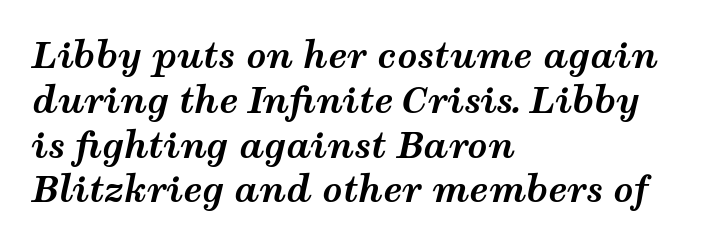
Q: Is the text bold? A: Yes.
Q: Is the text italic (slanted)? A: Yes, it leans right by about 12 degrees.
Q: Is the text underlined? A: No.
Q: How is the paragraph aligned? A: Left-aligned.
Q: Is the spacing between letters normal or unusually wide? A: Normal.
Q: Is the spacing between lines tight, normal or loose? A: Normal.
Q: Width (condensed, normal, or wide)? A: Wide.
Q: Stroke contrast? A: Medium.
Q: x-height? A: Medium.
Q: Monospaced? A: No.
